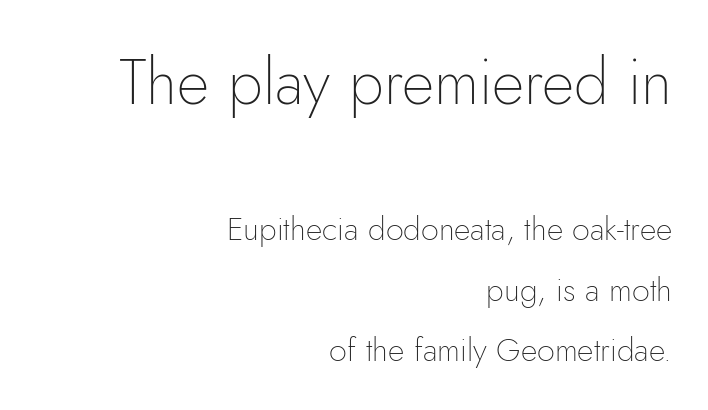
The image shows 63 px thin sans-serif type, upright; set right-aligned, line spacing 1.89x, normal letter spacing, not underlined; the first (top) block is 1.97x larger; low stroke contrast and a small x-height.
